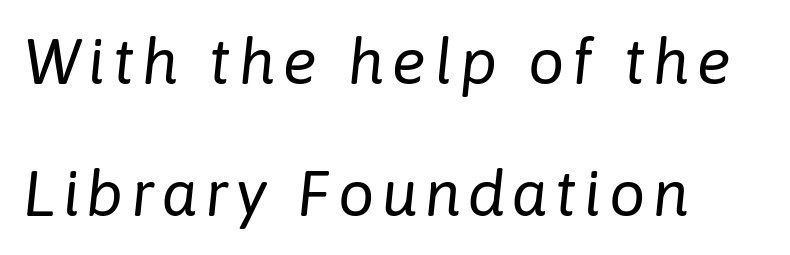
{"italic": "yes", "lean": "right", "slant_degrees": 6, "bold": "no", "weight": "regular", "width": "normal", "stroke_contrast": "low", "x_height": "medium", "monospaced": "no", "underline": "no", "align": "left", "line_spacing": "loose", "line_spacing_ratio": 2.07, "glyph_px": 64}
